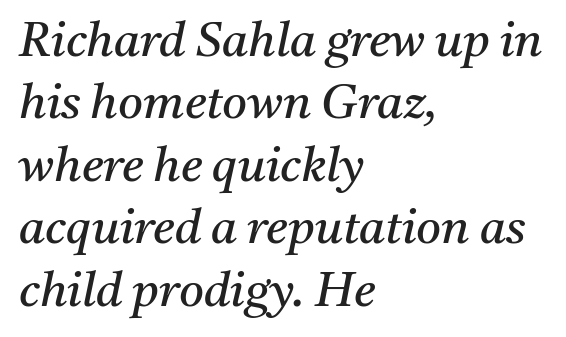
{"serif": "yes", "italic": "yes", "lean": "right", "slant_degrees": 11, "bold": "no", "weight": "regular", "width": "normal", "stroke_contrast": "medium", "x_height": "medium", "monospaced": "no", "underline": "no", "align": "left", "line_spacing": "normal", "line_spacing_ratio": 1.3, "letter_spacing": "normal", "letter_spacing_em": 0.0, "glyph_px": 48}
